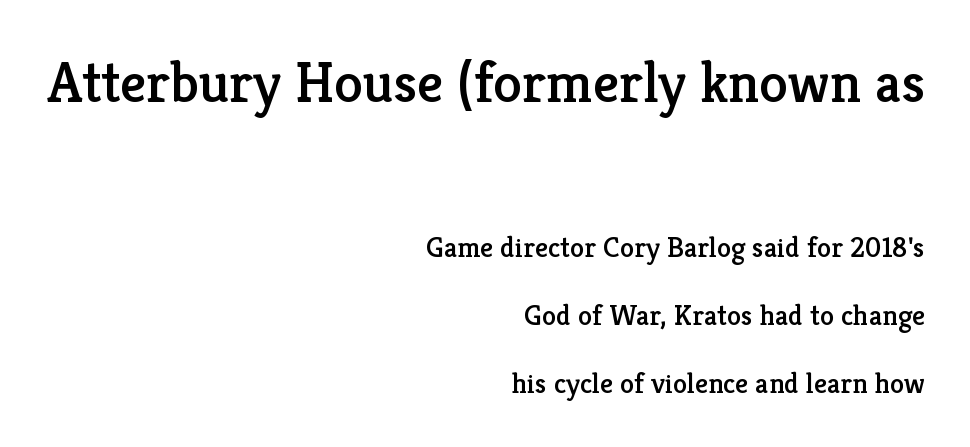
The baseline area is clear. Typographically, this falls in the serif category. Standard letterfit; no display-style spreading of the glyphs. Widely set lines give the paragraph a tall, airy silhouette. Varying glyph widths throughout — classic text-font behaviour.
